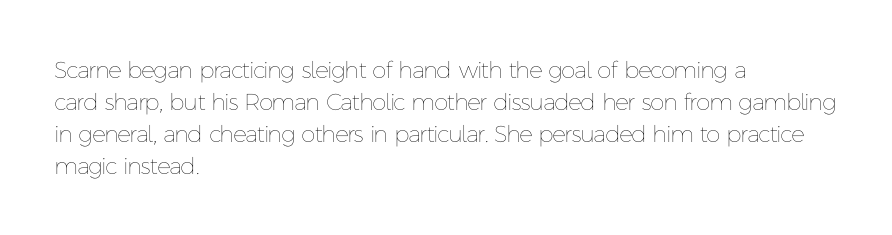
{"italic": "no", "bold": "no", "underline": "no", "align": "left", "line_spacing": "normal", "line_spacing_ratio": 1.39, "letter_spacing": "normal", "letter_spacing_em": 0.0, "glyph_px": 23}
